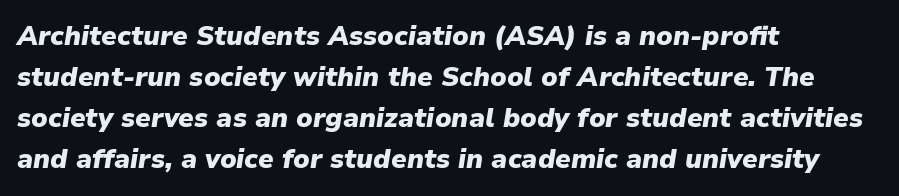
{"italic": "yes", "lean": "right", "slant_degrees": 9, "bold": "yes", "underline": "no", "align": "left", "line_spacing": "normal", "line_spacing_ratio": 1.52, "letter_spacing": "normal", "letter_spacing_em": 0.0, "glyph_px": 27}
